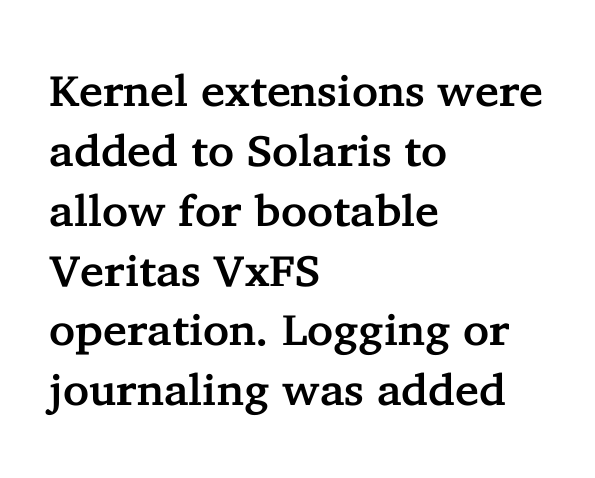
Quick note: not italic, upright. Note the varied advance widths — an 'i' is clearly narrower than an 'm'. Words float on clear page, feet unadorned. Compared with a centered layout, this one pins lines to the left instead. Little horizontal feet cap the strokes, marking this as serif type.
